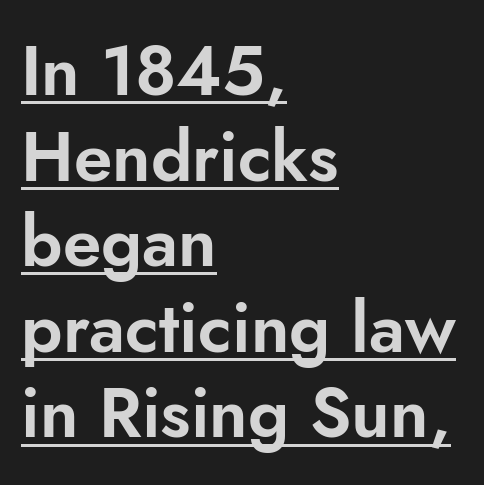
In terms of letterform style, serifs are entirely absent. A typesetter would call this proportional, since set widths differ per character. Do the letters lean? They stand straight. Underline: present.
